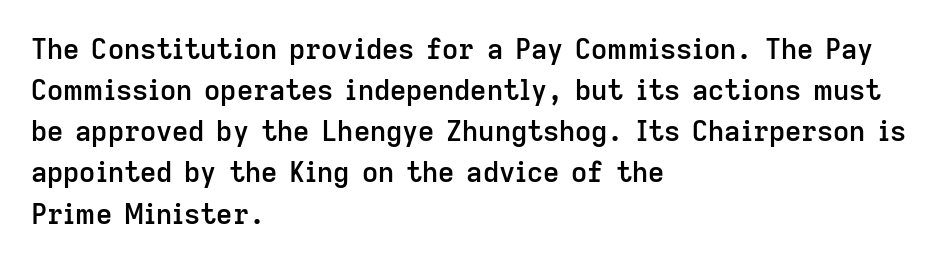
Q: Is the text bold? A: Semi-bold.
Q: Is the text italic (slanted)? A: No, it is upright.
Q: Is the typeface a serif or a sans-serif typeface? A: Sans-serif.
Q: Is the text underlined? A: No.
Q: How is the paragraph aligned? A: Left-aligned.
Q: Is the spacing between letters normal or unusually wide? A: Normal.
Q: Is the spacing between lines tight, normal or loose? A: Normal.
Q: Width (condensed, normal, or wide)? A: Normal.
Q: Stroke contrast? A: Low.
Q: x-height? A: Medium.
Q: Monospaced? A: No.
